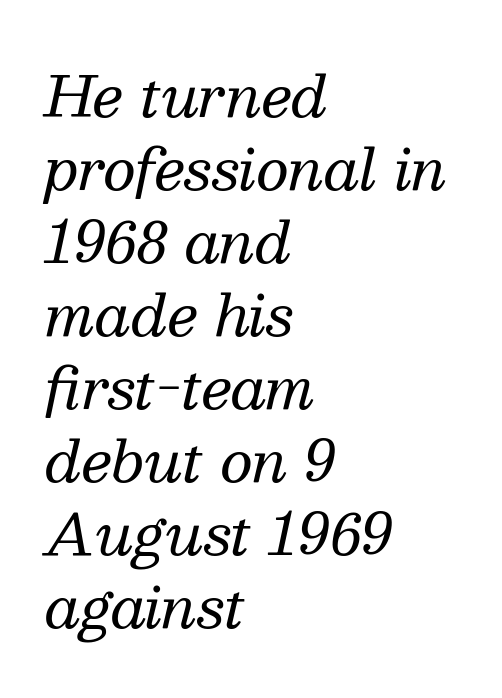
Q: Is the text bold? A: No.
Q: Is the text italic (slanted)? A: Yes, it leans right by about 13 degrees.
Q: Is the typeface a serif or a sans-serif typeface? A: Serif.
Q: Is the text underlined? A: No.
Q: How is the paragraph aligned? A: Left-aligned.
Q: Is the spacing between letters normal or unusually wide? A: Normal.
Q: Is the spacing between lines tight, normal or loose? A: Normal.
Q: Width (condensed, normal, or wide)? A: Normal.
Q: Stroke contrast? A: Medium.
Q: x-height? A: Medium.
Q: Monospaced? A: No.
